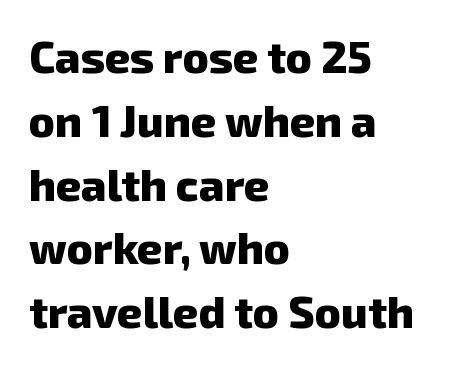
The image shows 44 px heavy sans-serif type; set left-aligned, normal line spacing (1.45x), normal letter spacing, not underlined; low stroke contrast and a medium x-height.
